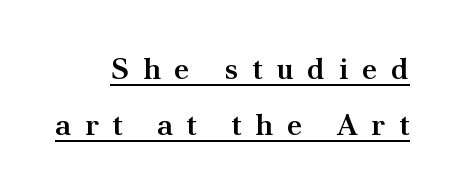
Q: Is the text bold? A: Semi-bold.
Q: Is the text italic (slanted)? A: No, it is upright.
Q: Is the typeface a serif or a sans-serif typeface? A: Serif.
Q: Is the text underlined? A: Yes.
Q: Is the spacing between letters normal or unusually wide? A: Unusually wide.
Q: Width (condensed, normal, or wide)? A: Normal.
Q: Stroke contrast? A: Medium.
Q: x-height? A: Small.
Q: Monospaced? A: No.
